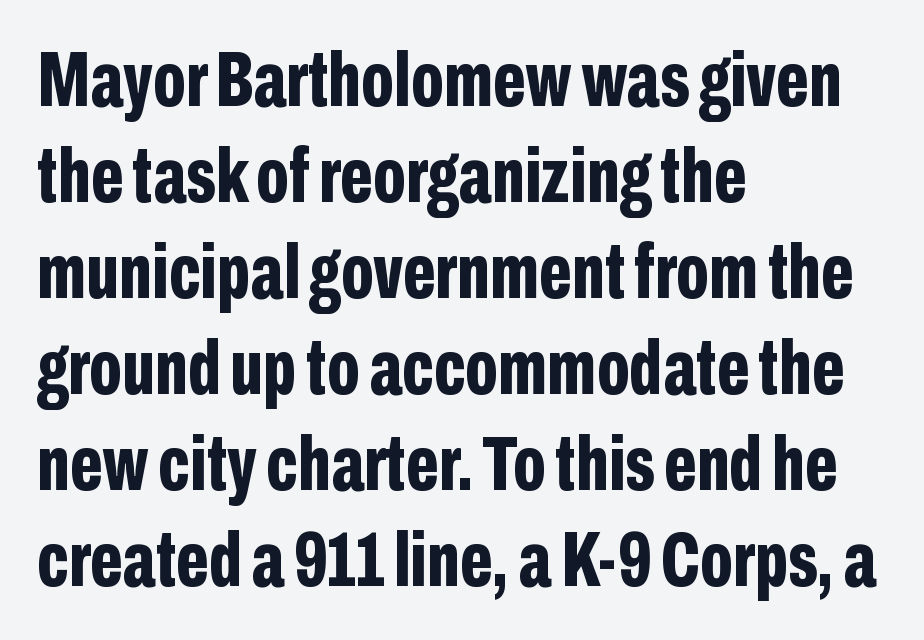
The passage shown is typeset with a sans-serif family. The sample has been set heavy, in full bold. The rendering uses natural spacing where letterforms have individual widths. The letters stand straight up with perfectly vertical stems. Anything drawn beneath the words? Only blank space.
